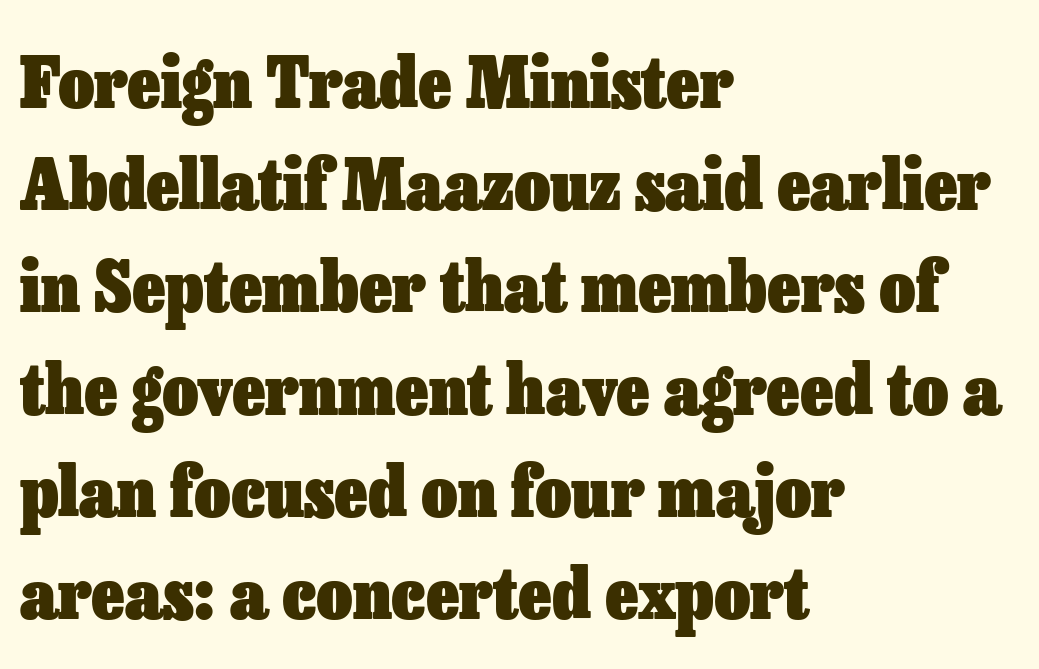
Caption: standard tracking, unaltered. Each line starts at the same left margin while the right side varies. The passage shown is typed in a proportional face where columns would drift. Unlike italic type, these characters show no tilt at all. Typesetter's note: full bold, strokes at maximum text heaviness. Quick note: interline space is typical.
